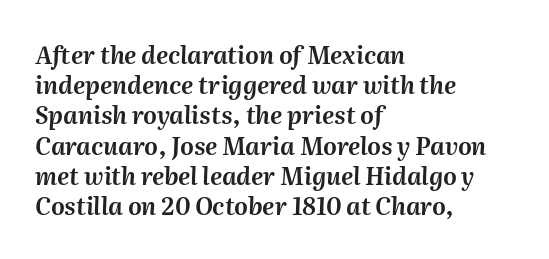
The leading is moderate, giving the passage an even texture. The whole block is typeset with a tilt. Is the block centered? No — it sits flush against the left margin. Tracking here is standard; glyphs follow each other at the usual distance. Any mark beneath the type? The region is blank.
